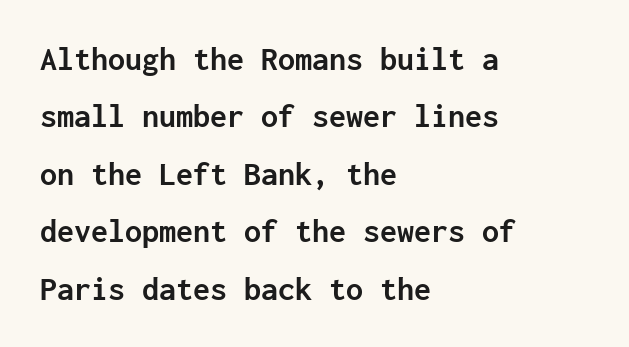
The image shows 34 px semibold sans-serif type, upright, monospaced; set left-aligned, normal line spacing (1.69x), normal letter spacing, not underlined; low stroke contrast and a medium x-height.
